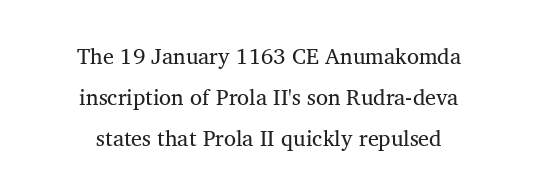
The foot of each line stays bare and open. The paragraph has two soft edges and a firm central axis. Short note: letters normally spaced. Counters stay open thanks to moderate or lighter strokes.
